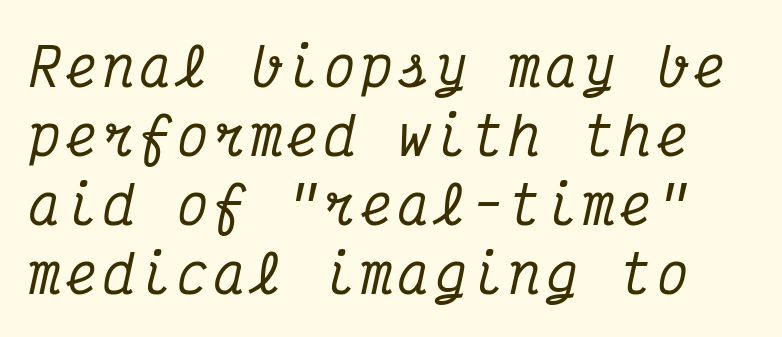
You can tell it's italic because the verticals aren't actually vertical. Spacing verdict: monospaced, one width for all characters. Line spacing here is normal. I'd call this a serif setting — the letters wear small feet.
